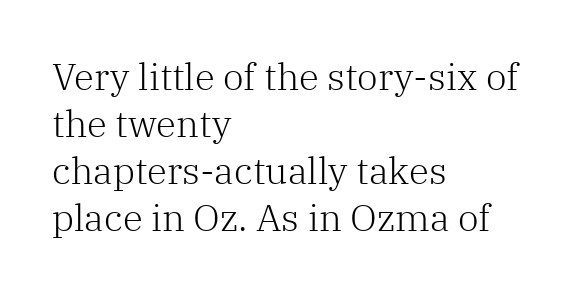
Stroke thickness stays within the range of a standard reading face or lighter. Think of a printed novel: that variable character pitch is what you see here. These lines sit exactly where default settings would place them. Rule under the text: the space is simply empty. Characters remain perfectly vertical along every line. This rendering uses left alignment, leaving the right contour irregular.
